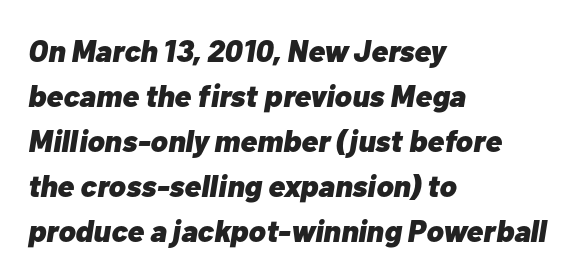
The image shows 31 px heavy type, italic (leaning right); set left-aligned, normal line spacing (1.45x), normal letter spacing, not underlined; low stroke contrast and a medium x-height.
